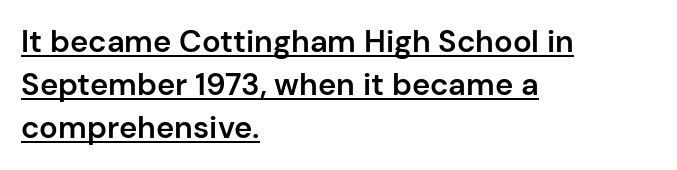
Spacing between characters is what you'd get straight out of the box. Compared with an ordinary text face, these strokes are moderately heavier — a semibold. Characters remain perfectly vertical along every line. The line-height multiplier appears to be the usual default. The lettering is marked with a stroke running underneath it.
